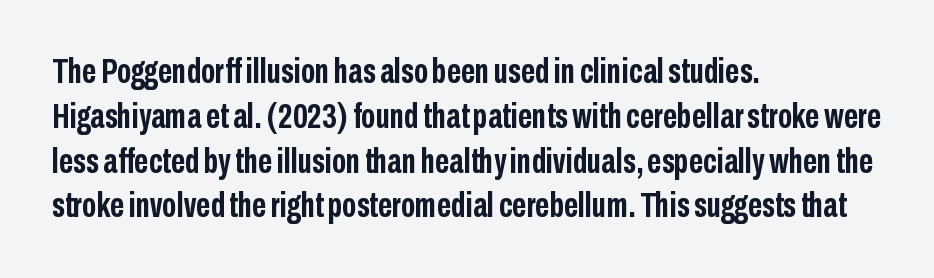
Q: Is the text bold? A: Yes.
Q: Is the text italic (slanted)? A: No, it is upright.
Q: Is the typeface a serif or a sans-serif typeface? A: Sans-serif.
Q: Is the text underlined? A: No.
Q: How is the paragraph aligned? A: Left-aligned.
Q: Is the spacing between letters normal or unusually wide? A: Normal.
Q: Is the spacing between lines tight, normal or loose? A: Normal.
Q: Width (condensed, normal, or wide)? A: Condensed.
Q: Stroke contrast? A: Low.
Q: x-height? A: Medium.
Q: Monospaced? A: No.
